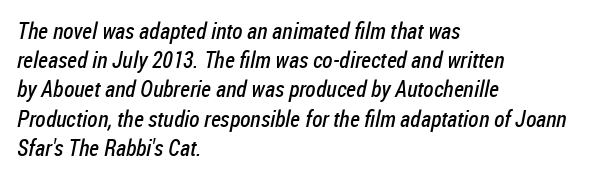
Q: Is the text bold? A: No.
Q: Is the text underlined? A: No.
Q: How is the paragraph aligned? A: Left-aligned.
Q: Is the spacing between letters normal or unusually wide? A: Normal.
Q: Is the spacing between lines tight, normal or loose? A: Normal.
